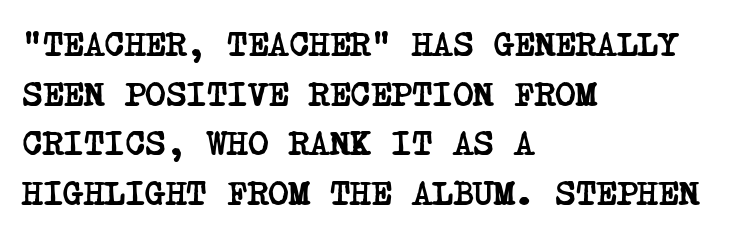
{"serif": "yes", "bold": "yes", "weight": "semibold", "width": "condensed", "stroke_contrast": "low", "x_height": "large", "underline": "no", "align": "left", "line_spacing": "normal", "line_spacing_ratio": 1.42, "letter_spacing": "normal", "letter_spacing_em": 0.0, "glyph_px": 35}
